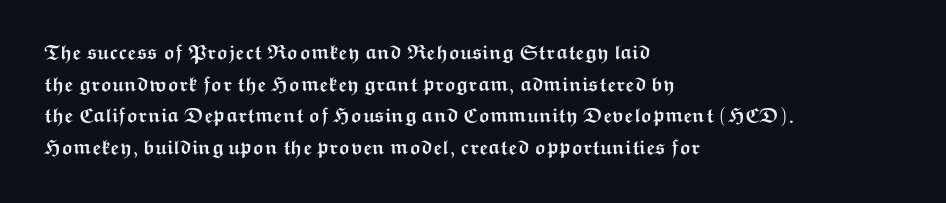
Q: Is the text bold? A: Yes.
Q: Is the text italic (slanted)? A: No, it is upright.
Q: Is the text underlined? A: No.
Q: How is the paragraph aligned? A: Left-aligned.
Q: Is the spacing between letters normal or unusually wide? A: Normal.
Q: Is the spacing between lines tight, normal or loose? A: Normal.
